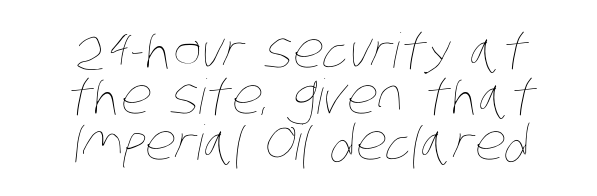
The image shows 48 px thin, condensed type; set centered, tight line spacing (0.96x), normal letter spacing, not underlined; low stroke contrast and a large x-height.
